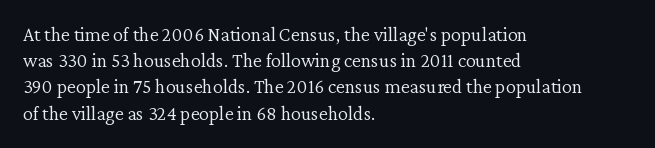
{"italic": "no", "bold": "no", "underline": "no", "align": "left", "line_spacing": "normal", "line_spacing_ratio": 1.31, "letter_spacing": "normal", "letter_spacing_em": 0.0, "glyph_px": 20}
